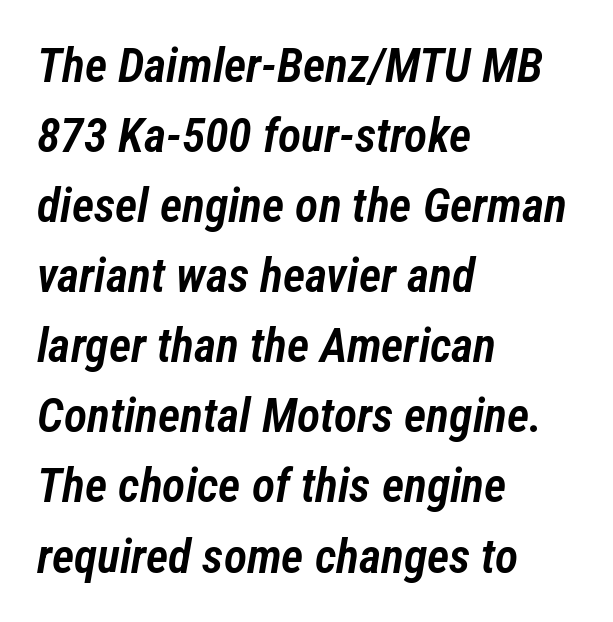
{"italic": "yes", "lean": "right", "slant_degrees": 12, "bold": "semi", "weight": "semibold", "width": "condensed", "stroke_contrast": "low", "x_height": "medium", "monospaced": "no", "underline": "no", "align": "left", "line_spacing": "normal", "line_spacing_ratio": 1.46, "letter_spacing": "normal", "letter_spacing_em": 0.0, "glyph_px": 48}
